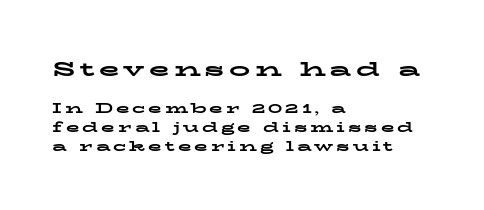
Does extra space separate the letters? Yes, quite a lot of it. Baseline-to-baseline distance is the conventional proportion of letter height. Visually the block forms a straight wall on the left and a jagged coastline on the right. Here the first block reads like a headline and the second like body copy.
